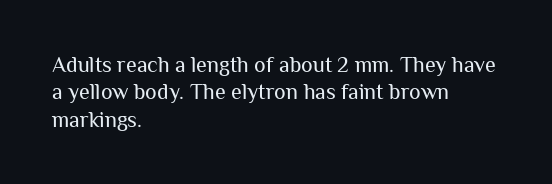
{"italic": "no", "bold": "no", "underline": "no", "align": "left", "line_spacing": "normal", "line_spacing_ratio": 1.25, "letter_spacing": "normal", "letter_spacing_em": 0.0, "glyph_px": 22}
